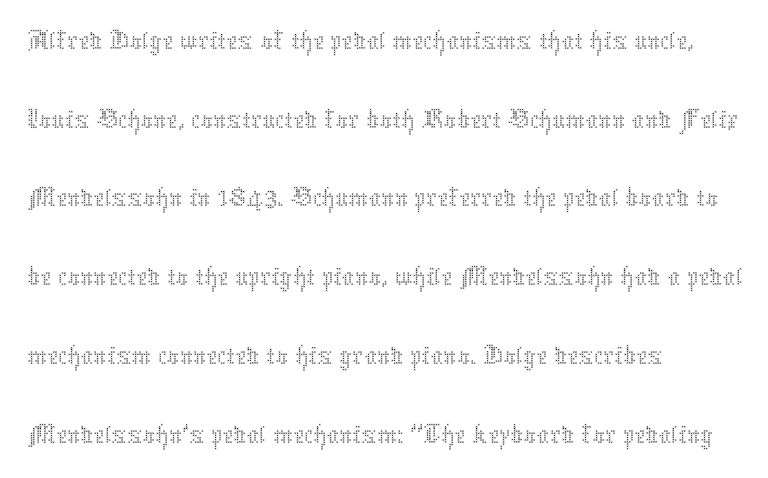
The image shows 62 px thin type, upright; set left-aligned, normal line spacing (1.27x), normal letter spacing, not underlined; medium stroke contrast and a medium x-height.
